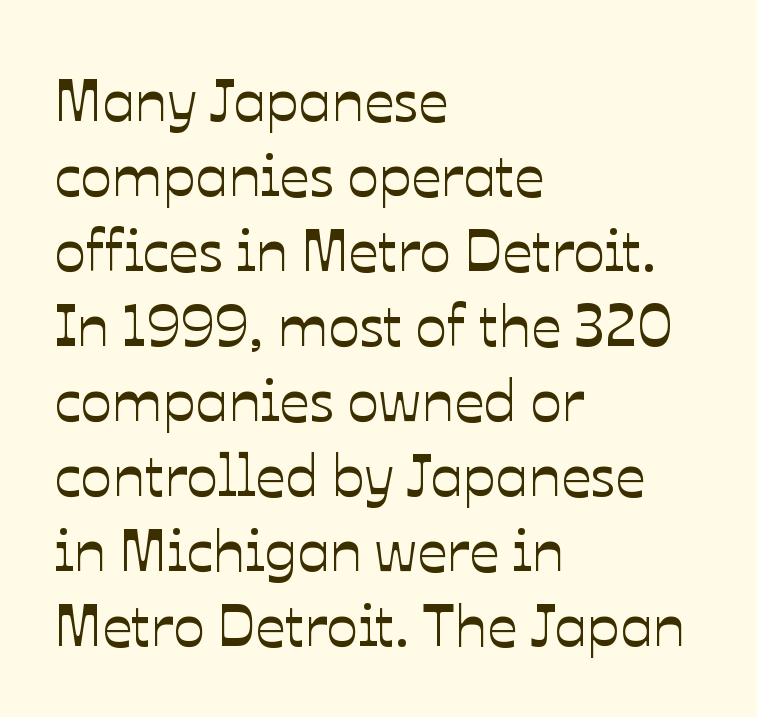
Q: Is the text italic (slanted)? A: No, it is upright.
Q: Is the text underlined? A: No.
Q: How is the paragraph aligned? A: Left-aligned.
Q: Is the spacing between letters normal or unusually wide? A: Normal.
Q: Is the spacing between lines tight, normal or loose? A: Normal.
Q: Width (condensed, normal, or wide)? A: Normal.
Q: Stroke contrast? A: Low.
Q: x-height? A: Medium.
Q: Monospaced? A: No.
